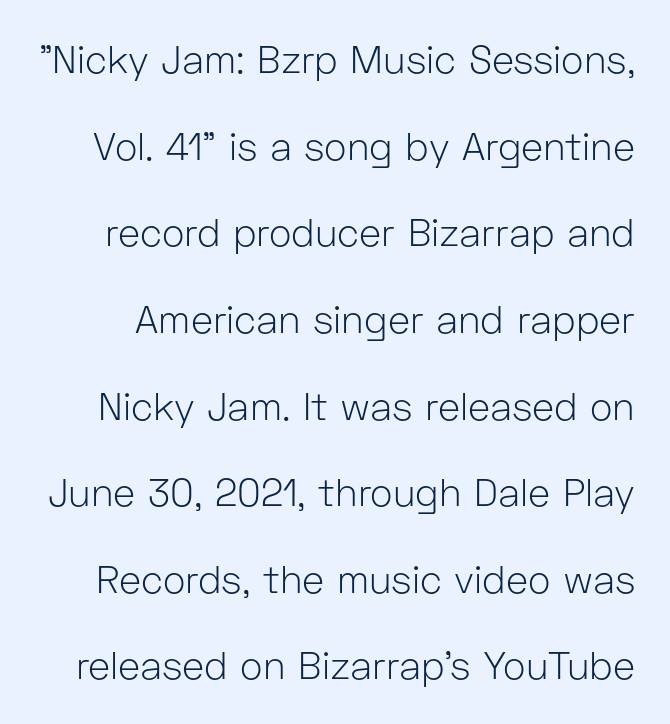
The image shows 38 px light sans-serif type, upright; set loose line spacing (2.28x), normal letter spacing, not underlined; low stroke contrast and a medium x-height.
